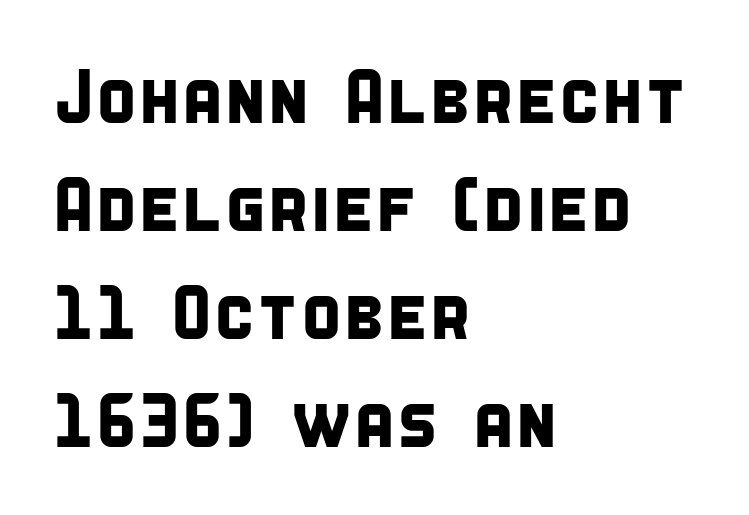
{"serif": "no", "width": "condensed", "stroke_contrast": "low", "x_height": "large", "monospaced": "no", "underline": "no", "align": "left", "line_spacing": "normal", "line_spacing_ratio": 1.42, "letter_spacing": "normal", "letter_spacing_em": 0.0, "glyph_px": 76}
